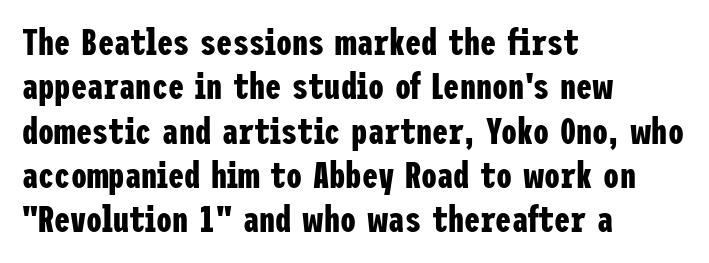
A bare baseline throughout the passage. Caption: bold face, heavy strokes. Style check: upright. Visually the block forms a straight wall on the left and a jagged coastline on the right. Letterform terminals end flat and unadorned throughout the passage. Short note: letters normally spaced.
